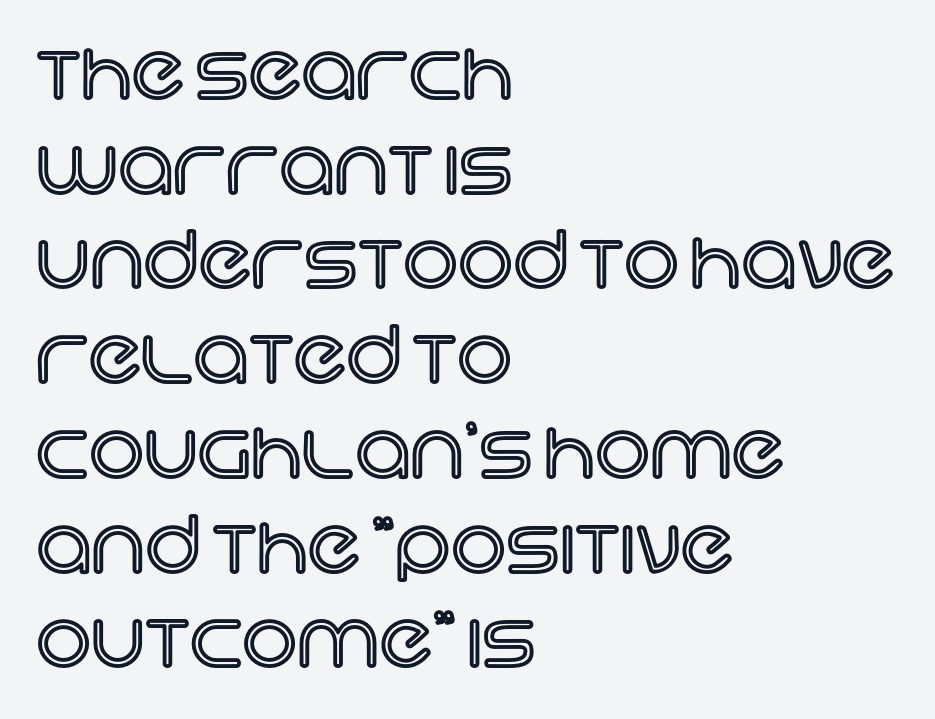
{"italic": "no", "width": "normal", "x_height": "large", "monospaced": "no", "underline": "no", "align": "left", "line_spacing_ratio": 1.23, "letter_spacing": "normal", "letter_spacing_em": 0.0, "glyph_px": 77}
